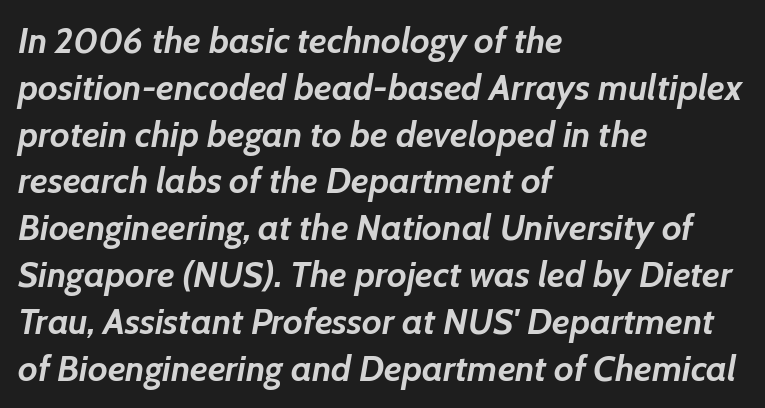
A typesetter would call this proportional, since set widths differ per character. Which margin do the lines hug? The left one — the right edge is uneven. Normally led — the rows are evenly, conventionally spaced. No word sits above an underline. Characters follow at the spacing the type designer built in. Emphasis by weight is at full strength: bold.
